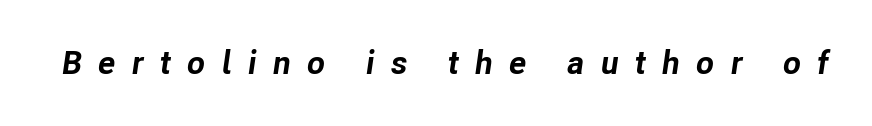
The image shows 33 px bold type, italic (leaning right); set unusually wide letter spacing (+0.49 em), not underlined; low stroke contrast and a medium x-height.
